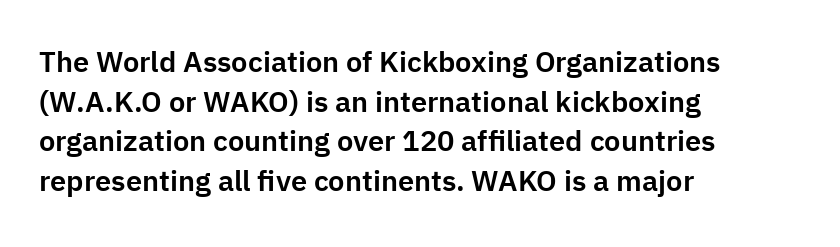
{"serif": "no", "italic": "no", "width": "normal", "stroke_contrast": "low", "x_height": "medium", "monospaced": "no", "underline": "no", "align": "left", "line_spacing": "normal", "line_spacing_ratio": 1.37, "letter_spacing": "normal", "letter_spacing_em": 0.0, "glyph_px": 29}
